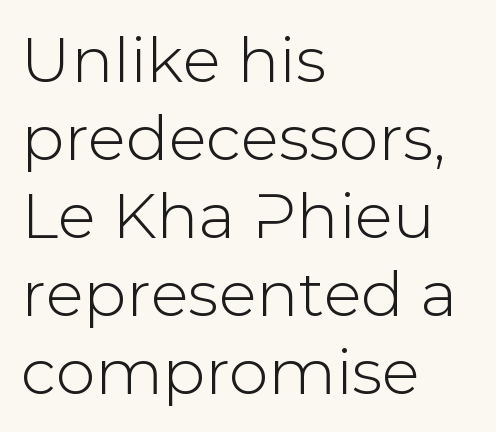
{"serif": "no", "italic": "no", "width": "normal", "stroke_contrast": "low", "x_height": "medium", "monospaced": "no", "underline": "no", "align": "left", "line_spacing_ratio": 1.24, "letter_spacing": "normal", "letter_spacing_em": 0.0, "glyph_px": 63}
